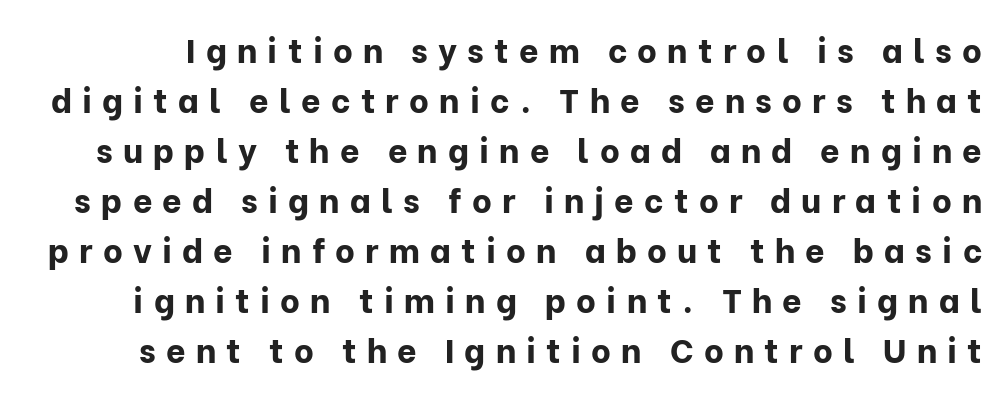
Rule under the text: the space is simply empty. You can tell from the bare stems that sans-serif type was used. No italicization has been applied; the sample stays upright. The strokes are fattened all the way to bold. Honestly, the letter spacing is so wide it's the main thing you notice.
